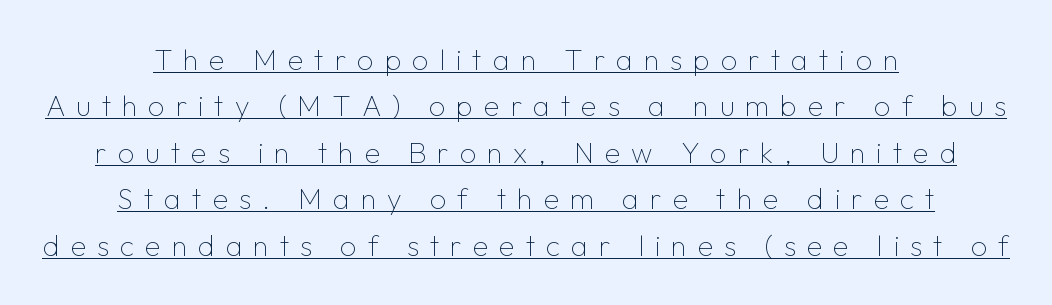
{"serif": "no", "italic": "no", "bold": "no", "weight": "thin", "width": "normal", "stroke_contrast": "low", "x_height": "medium", "monospaced": "no", "underline": "yes", "align": "center", "line_spacing": "normal", "line_spacing_ratio": 1.6, "letter_spacing": "wide", "letter_spacing_em": 0.37, "glyph_px": 29}
